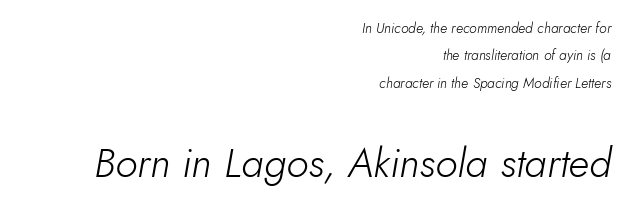
{"italic": "yes", "lean": "right", "slant_degrees": 10, "bold": "no", "weight": "light", "width": "normal", "stroke_contrast": "low", "x_height": "small", "monospaced": "no", "underline": "no", "align": "right", "line_spacing": "loose", "line_spacing_ratio": 1.95, "letter_spacing": "normal", "letter_spacing_em": 0.0, "larger_block": "second", "size_ratio": 2.93, "glyph_px": 41}
